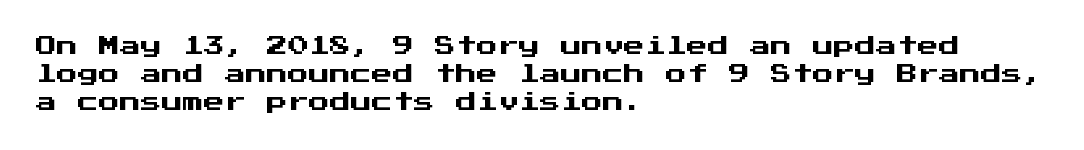
Q: Is the text italic (slanted)? A: No, it is upright.
Q: Is the text underlined? A: No.
Q: How is the paragraph aligned? A: Left-aligned.
Q: Is the spacing between letters normal or unusually wide? A: Normal.
Q: Is the spacing between lines tight, normal or loose? A: Normal.
